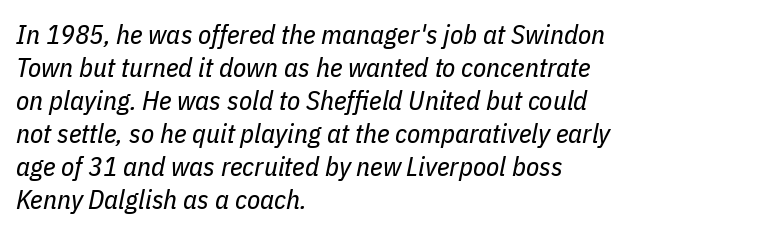
The rendering applies a slant to the glyphs. Letter spacing: default. A bare baseline throughout the passage. Compared with a centered layout, this one pins lines to the left instead. The letters look calm and open, with moderate or lighter stems.
